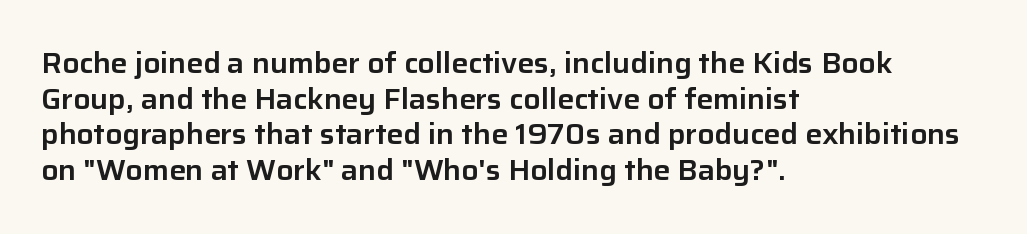
The image shows 28 px sans-serif type, upright; set left-aligned, normal line spacing (1.27x), normal letter spacing, not underlined; low stroke contrast and a medium x-height.
